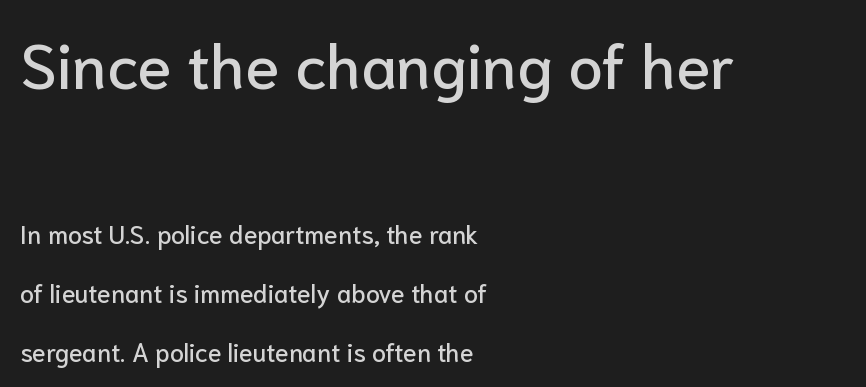
Q: Is the text italic (slanted)? A: No, it is upright.
Q: Is the typeface a serif or a sans-serif typeface? A: Sans-serif.
Q: Is the text underlined? A: No.
Q: How is the paragraph aligned? A: Left-aligned.
Q: Is the spacing between letters normal or unusually wide? A: Normal.
Q: Is the spacing between lines tight, normal or loose? A: Loose.
Q: Which block of text is set in a larger size, the first (top) or the second (bottom)? A: The first (top) one.
Q: Width (condensed, normal, or wide)? A: Normal.
Q: Stroke contrast? A: Low.
Q: x-height? A: Medium.
Q: Monospaced? A: No.
